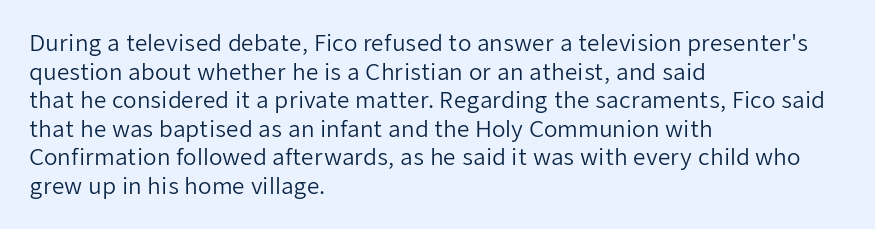
Q: Is the text bold? A: No.
Q: Is the text italic (slanted)? A: No, it is upright.
Q: Is the text underlined? A: No.
Q: How is the paragraph aligned? A: Left-aligned.
Q: Is the spacing between letters normal or unusually wide? A: Normal.
Q: Is the spacing between lines tight, normal or loose? A: Normal.
